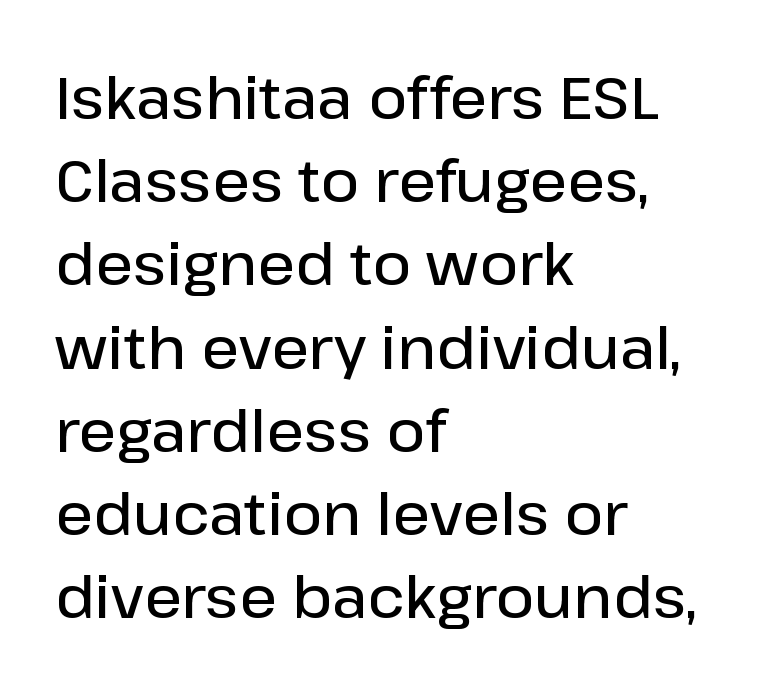
Q: Is the text bold? A: Semi-bold.
Q: Is the text italic (slanted)? A: No, it is upright.
Q: Is the typeface a serif or a sans-serif typeface? A: Sans-serif.
Q: Is the text underlined? A: No.
Q: How is the paragraph aligned? A: Left-aligned.
Q: Is the spacing between letters normal or unusually wide? A: Normal.
Q: Is the spacing between lines tight, normal or loose? A: Normal.
Q: Width (condensed, normal, or wide)? A: Normal.
Q: Stroke contrast? A: Low.
Q: x-height? A: Medium.
Q: Monospaced? A: No.
